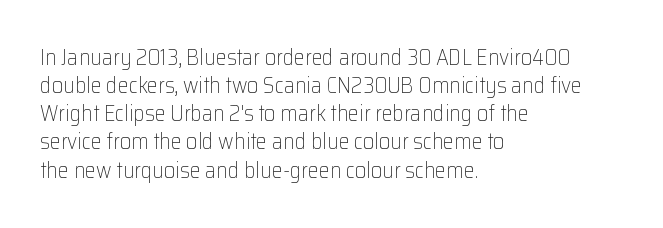
{"italic": "no", "bold": "no", "underline": "no", "align": "left", "line_spacing": "normal", "line_spacing_ratio": 1.28, "letter_spacing": "normal", "letter_spacing_em": 0.0, "glyph_px": 22}
